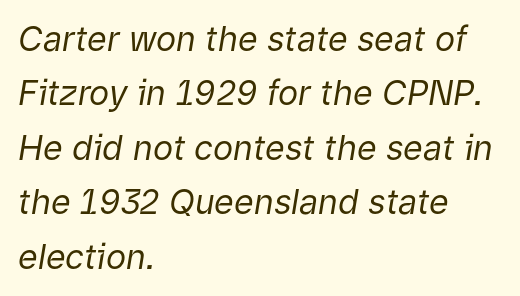
Q: Is the text bold? A: No.
Q: Is the text italic (slanted)? A: Yes, it leans right by about 9 degrees.
Q: Is the text underlined? A: No.
Q: How is the paragraph aligned? A: Left-aligned.
Q: Is the spacing between letters normal or unusually wide? A: Normal.
Q: Is the spacing between lines tight, normal or loose? A: Normal.
Q: Width (condensed, normal, or wide)? A: Normal.
Q: Stroke contrast? A: Low.
Q: x-height? A: Medium.
Q: Monospaced? A: No.
